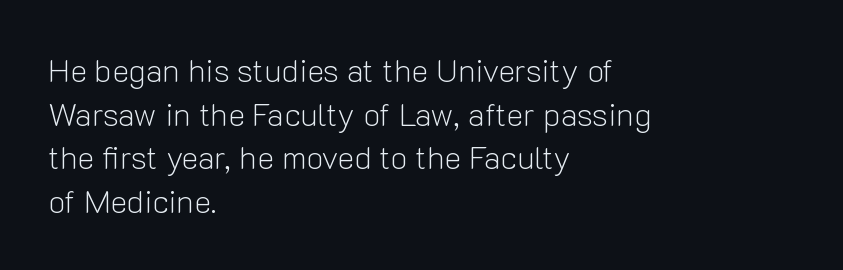
Looks like regular typesetting: each glyph gets only the width it needs. The lines in this sample share a left origin and differ only in where they stop. Is there much room between lines? A standard amount, neither cramped nor airy. Descender tails drop into unmarked territory. Nothing heavy about these letters — not bold at all.
